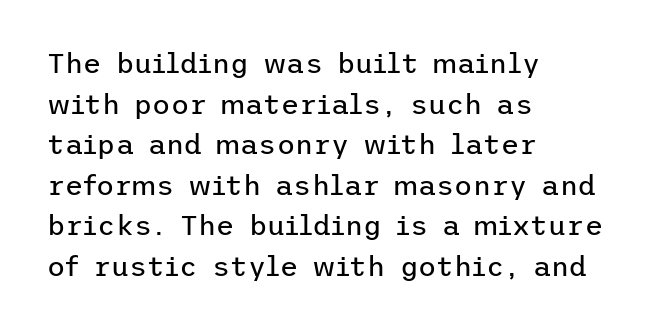
{"serif": "no", "italic": "no", "bold": "no", "weight": "regular", "width": "normal", "stroke_contrast": "low", "x_height": "medium", "underline": "no", "align": "left", "line_spacing": "normal", "line_spacing_ratio": 1.45, "letter_spacing": "normal", "letter_spacing_em": 0.0, "glyph_px": 28}
